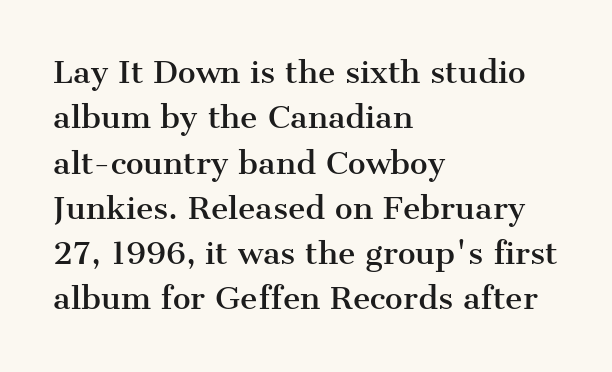
{"serif": "yes", "italic": "no", "width": "normal", "stroke_contrast": "medium", "x_height": "medium", "monospaced": "no", "underline": "no", "align": "left", "line_spacing": "normal", "line_spacing_ratio": 1.51, "letter_spacing": "normal", "letter_spacing_em": 0.0, "glyph_px": 30}
